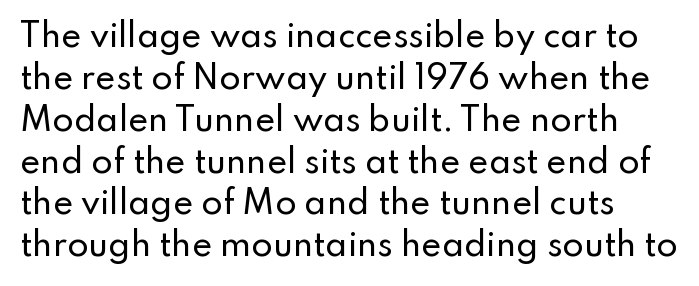
Unlike a traditional serif, this face leaves its strokes unadorned. A typesetter would call this proportional, since set widths differ per character. Interline gaps are of average width in this sample. The space directly below the letters is spotless. Look at the tracking — it's just the regular setting, nothing added.
